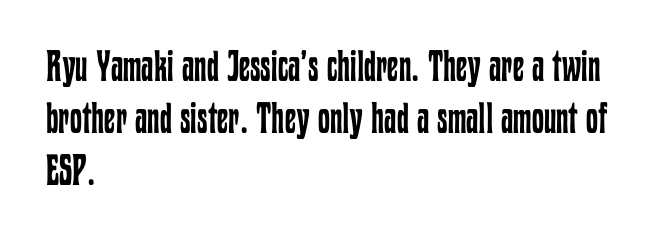
The rendering keeps characters at their native spacing. Every character sits straight up, as roman type does. Varying glyph widths throughout — classic text-font behaviour. This rendering features lettering with no underline.
